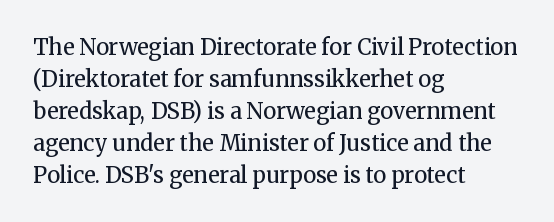
Q: Is the text bold? A: No.
Q: Is the text italic (slanted)? A: No, it is upright.
Q: Is the text underlined? A: No.
Q: How is the paragraph aligned? A: Left-aligned.
Q: Is the spacing between letters normal or unusually wide? A: Normal.
Q: Is the spacing between lines tight, normal or loose? A: Normal.
